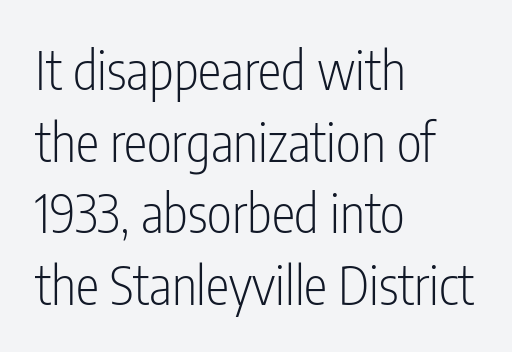
{"serif": "no", "italic": "no", "bold": "no", "weight": "light", "width": "condensed", "stroke_contrast": "low", "x_height": "medium", "monospaced": "no", "underline": "no", "align": "left", "line_spacing": "normal", "line_spacing_ratio": 1.35, "letter_spacing": "normal", "letter_spacing_em": 0.0, "glyph_px": 53}
